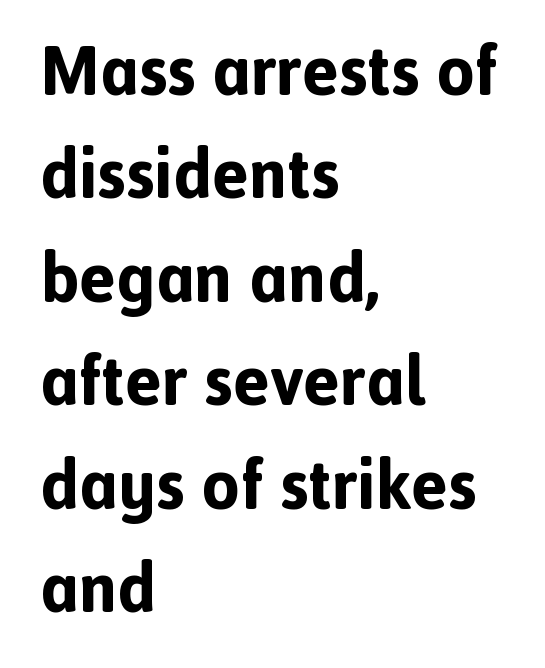
The image shows 69 px bold sans-serif type, upright; set left-aligned, normal line spacing (1.5x), normal letter spacing, not underlined; a medium x-height.
